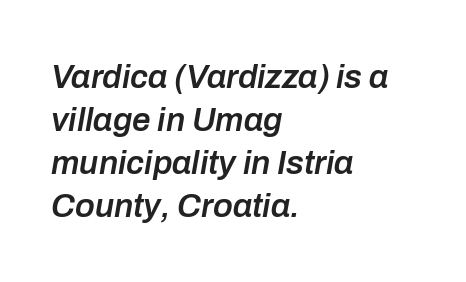
The glyphs are unaccompanied by any horizontal stroke below them. Stroke thickness is moderately raised; the sample reads as semibold. Each letter keeps its own natural width here, so spacing adapts to shape. Typeset ragged right — the left edge is the straight one. Quick note: interline space is typical.
